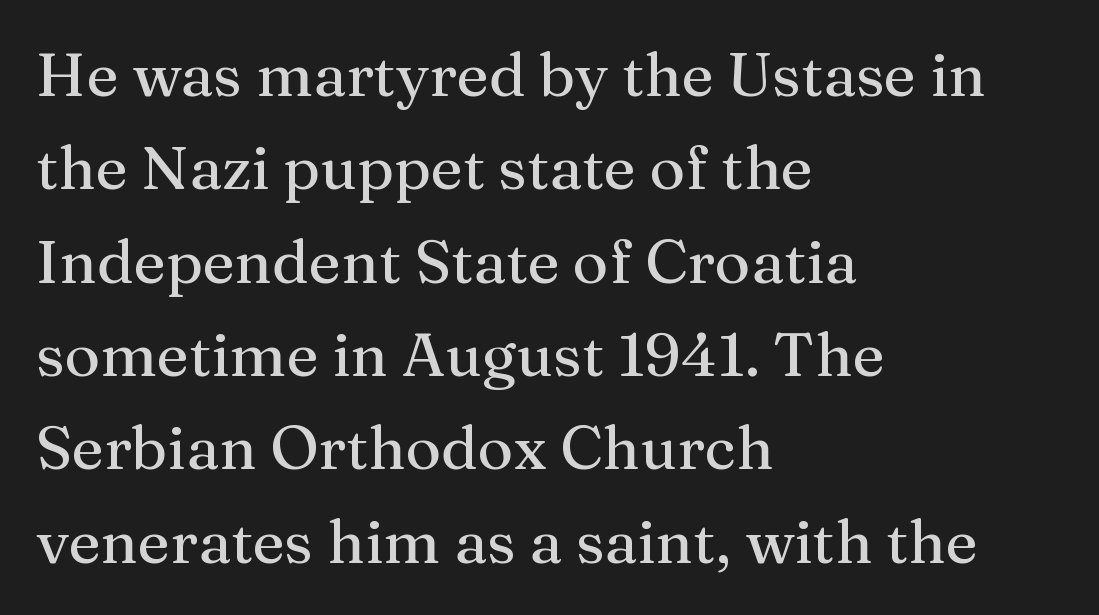
The image shows 61 px serif type, upright; set left-aligned, normal line spacing (1.53x), normal letter spacing, not underlined; medium stroke contrast and a medium x-height.
